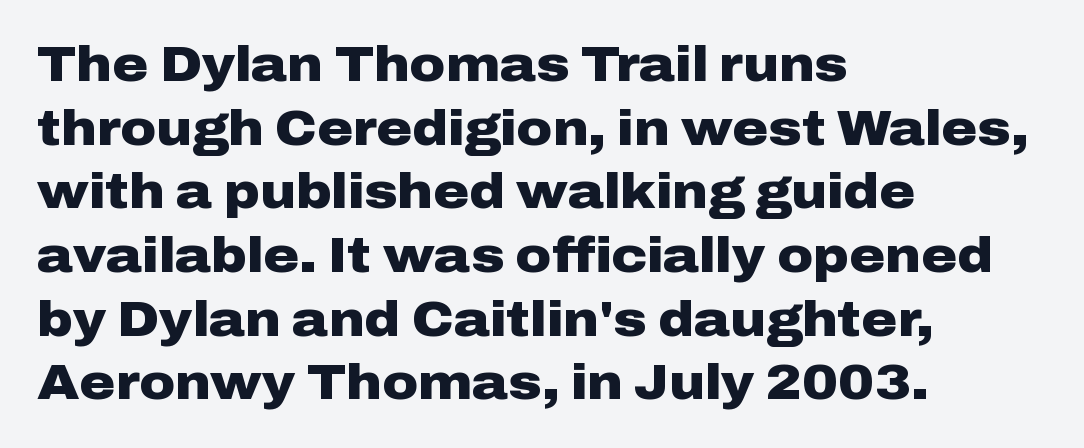
{"serif": "no", "italic": "no", "bold": "yes", "weight": "heavy", "width": "wide", "stroke_contrast": "low", "x_height": "medium", "monospaced": "no", "underline": "no", "align": "left", "line_spacing": "normal", "line_spacing_ratio": 1.3, "letter_spacing": "normal", "letter_spacing_em": 0.0, "glyph_px": 49}
